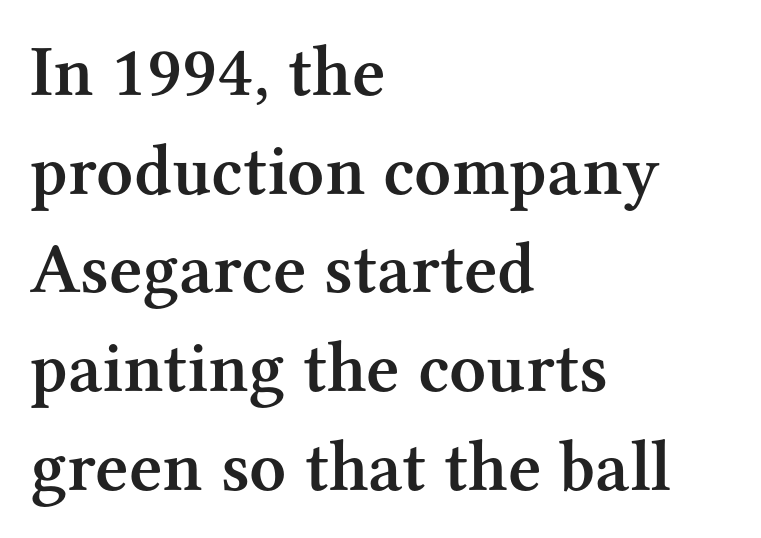
The face used here is a semibold: visibly heavier than regular, lighter than bold. Each letter's strokes conclude with small projecting serifs. In CSS terms this would be text-align: left. If you measured baseline to baseline, you'd find a middling distance. No extra tracking has been applied to these lines. Do the characters align in a grid? No, the font is proportional.
